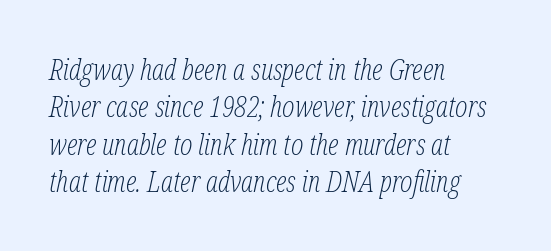
{"serif": "yes", "italic": "yes", "lean": "right", "slant_degrees": 12, "bold": "no", "weight": "light", "width": "condensed", "stroke_contrast": "low", "x_height": "medium", "monospaced": "no", "underline": "no", "align": "left", "line_spacing": "normal", "line_spacing_ratio": 1.29, "letter_spacing": "normal", "letter_spacing_em": 0.0, "glyph_px": 29}
